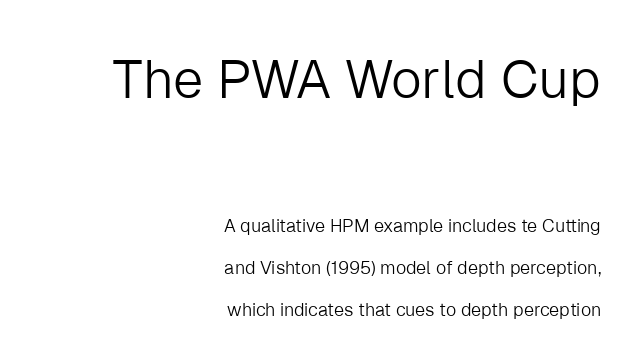
{"serif": "no", "italic": "no", "bold": "no", "weight": "light", "width": "normal", "stroke_contrast": "low", "x_height": "medium", "monospaced": "no", "underline": "no", "align": "right", "line_spacing": "loose", "line_spacing_ratio": 2.34, "letter_spacing": "normal", "letter_spacing_em": 0.0, "larger_block": "first", "size_ratio": 3.0, "glyph_px": 54}
